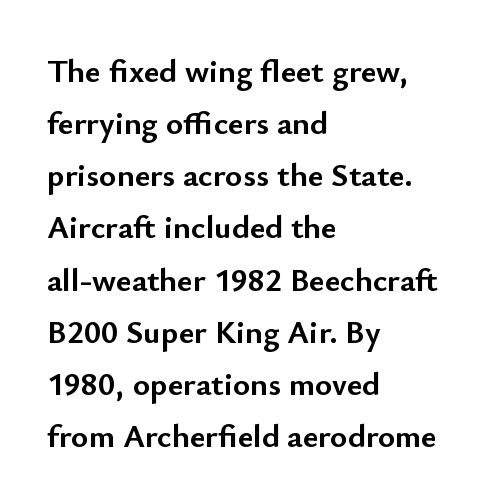
The rendering uses a bold face; every stroke is thick and dark. A bare baseline throughout the passage. Nothing sits at the stroke ends, so this counts as sans-serif. These lines stack with their left ends in a neat column. A normal amount of white space separates one row of letters from the next. Vertical strokes here are truly vertical.
